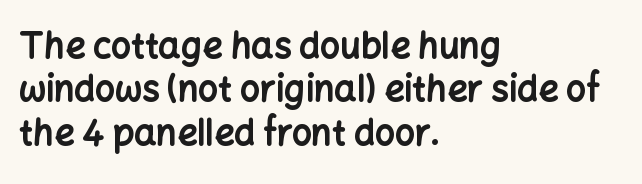
The image shows 35 px bold sans-serif type, upright; set left-aligned, line spacing 1.24x, normal letter spacing, not underlined; low stroke contrast and a medium x-height.
